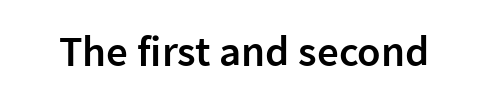
Q: Is the text bold? A: Semi-bold.
Q: Is the text italic (slanted)? A: No, it is upright.
Q: Is the typeface a serif or a sans-serif typeface? A: Sans-serif.
Q: Is the text underlined? A: No.
Q: Is the spacing between letters normal or unusually wide? A: Normal.
Q: Width (condensed, normal, or wide)? A: Normal.
Q: Stroke contrast? A: Low.
Q: x-height? A: Medium.
Q: Monospaced? A: No.
